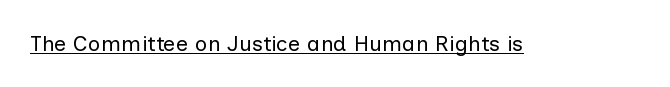
The image shows 22 px text type, upright; set normal letter spacing, underlined.
